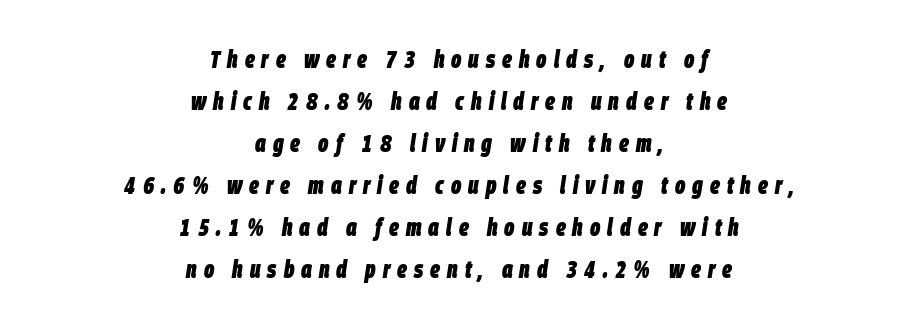
The image shows 24 px bold type, italic (leaning right); set centered, line spacing 1.75x, unusually wide letter spacing (+0.29 em), not underlined.
